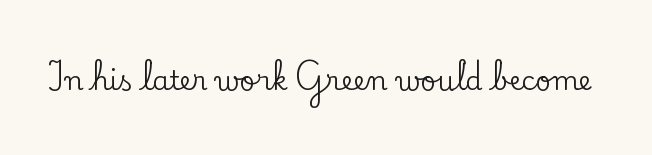
{"italic": "no", "underline": "no", "letter_spacing": "normal", "letter_spacing_em": 0.0, "glyph_px": 27}
